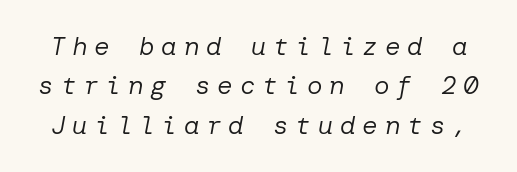
Q: Is the text bold? A: No.
Q: Is the text italic (slanted)? A: Yes, it leans right by about 10 degrees.
Q: Is the text underlined? A: No.
Q: Is the spacing between letters normal or unusually wide? A: Unusually wide.
Q: Is the spacing between lines tight, normal or loose? A: Normal.
